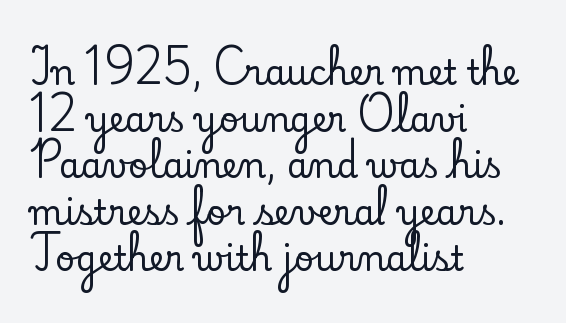
Compared with typical paragraphs, the rows here are spaced about the same. Each letter keeps its own natural width here, so spacing adapts to shape. Style check: upright. Glyph-to-glyph distance matches everyday printed text. The area under the type is left untouched. This sample uses a serif face.
